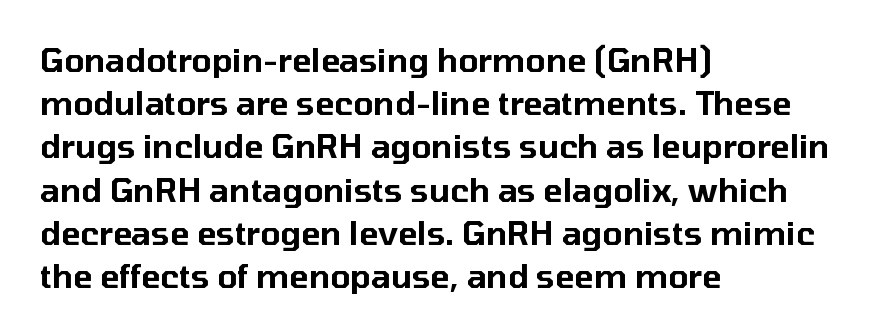
Quick note: underline off. Proportional: the letters do not fall into vertical columns. Leftover space on each line is placed entirely after the last word. These lines are composed in type without serifs.
